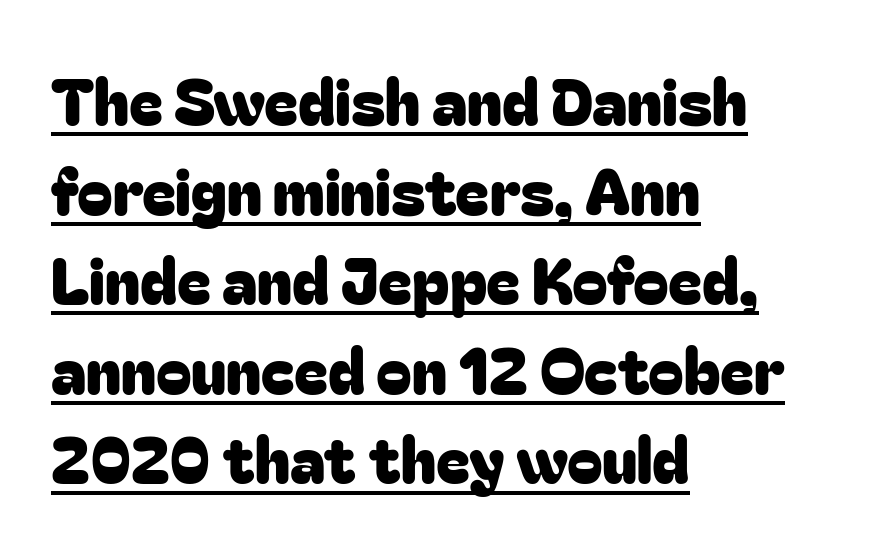
The image shows 64 px sans-serif type, upright; set left-aligned, normal line spacing (1.4x), normal letter spacing, underlined; low stroke contrast and a medium x-height.
